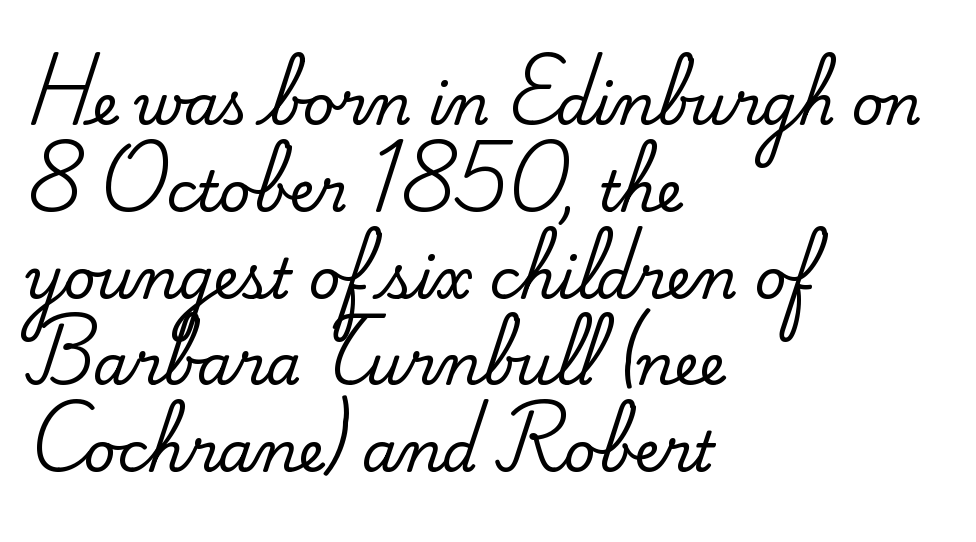
All the whitespace from short lines collects on the right. What's the leading like? Ordinary, nothing unusual. Does extra space separate the letters? No, they use regular spacing. Do the characters align in a grid? No, the font is proportional.
